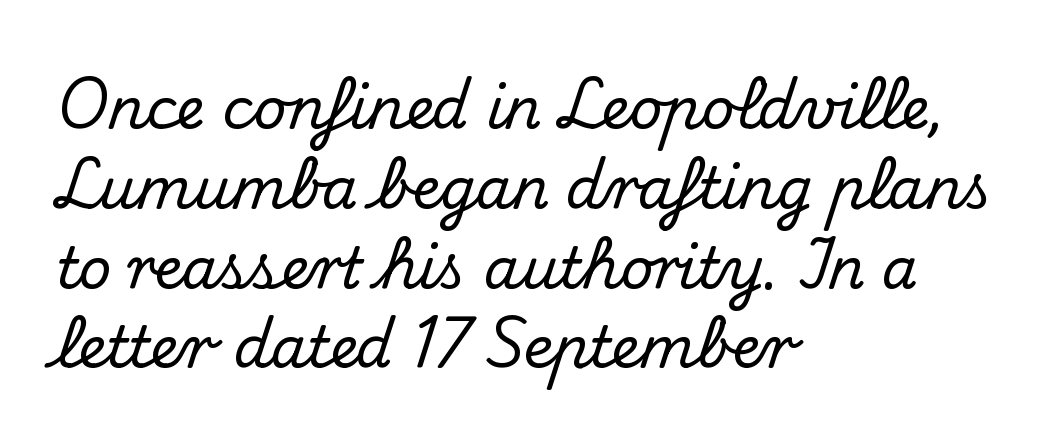
Q: Is the text italic (slanted)? A: Yes.
Q: Is the typeface a serif or a sans-serif typeface? A: Serif.
Q: Is the text underlined? A: No.
Q: How is the paragraph aligned? A: Left-aligned.
Q: Is the spacing between letters normal or unusually wide? A: Normal.
Q: Is the spacing between lines tight, normal or loose? A: Normal.
Q: Width (condensed, normal, or wide)? A: Normal.
Q: Stroke contrast? A: Medium.
Q: x-height? A: Small.
Q: Monospaced? A: No.
